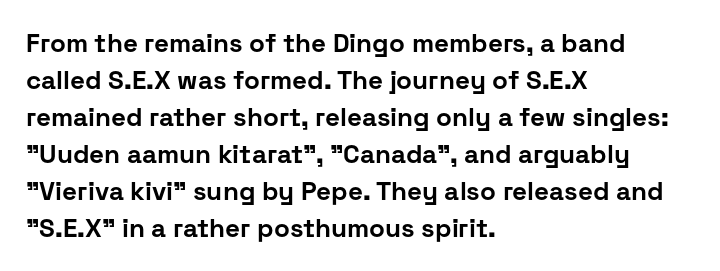
Q: Is the text bold? A: Yes.
Q: Is the text italic (slanted)? A: No, it is upright.
Q: Is the text underlined? A: No.
Q: How is the paragraph aligned? A: Left-aligned.
Q: Is the spacing between letters normal or unusually wide? A: Normal.
Q: Is the spacing between lines tight, normal or loose? A: Normal.
